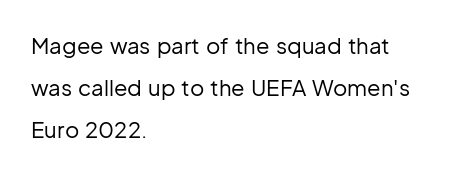
{"italic": "no", "bold": "no", "underline": "no", "align": "left", "line_spacing": "loose", "line_spacing_ratio": 1.9, "letter_spacing": "normal", "letter_spacing_em": 0.0, "glyph_px": 22}
